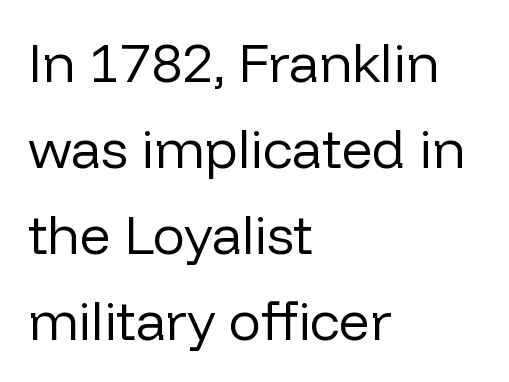
{"serif": "no", "italic": "no", "bold": "no", "weight": "regular", "width": "normal", "stroke_contrast": "low", "x_height": "medium", "monospaced": "no", "underline": "no", "align": "left", "line_spacing": "normal", "line_spacing_ratio": 1.59, "letter_spacing": "normal", "letter_spacing_em": 0.0, "glyph_px": 54}
